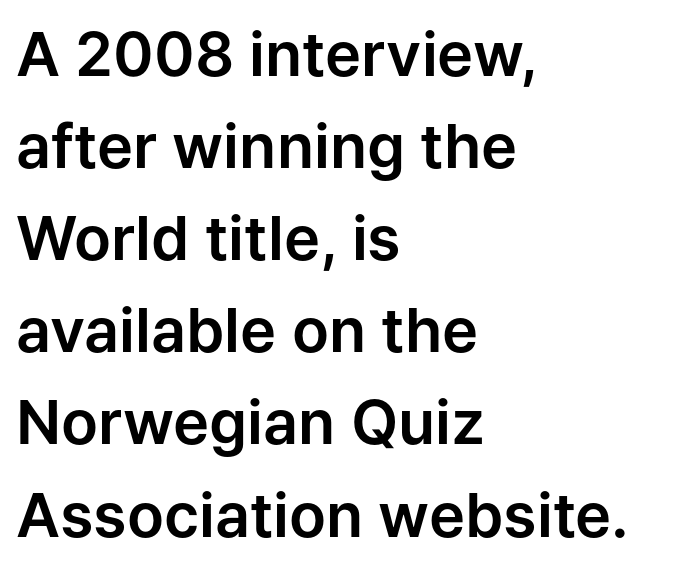
Q: Is the text italic (slanted)? A: No, it is upright.
Q: Is the typeface a serif or a sans-serif typeface? A: Sans-serif.
Q: Is the text underlined? A: No.
Q: How is the paragraph aligned? A: Left-aligned.
Q: Is the spacing between letters normal or unusually wide? A: Normal.
Q: Is the spacing between lines tight, normal or loose? A: Normal.
Q: Width (condensed, normal, or wide)? A: Normal.
Q: Stroke contrast? A: Low.
Q: x-height? A: Medium.
Q: Monospaced? A: No.
